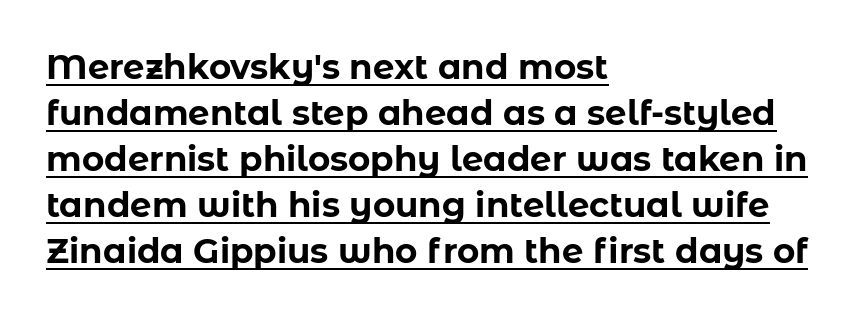
Q: Is the text bold? A: Yes.
Q: Is the text italic (slanted)? A: No, it is upright.
Q: Is the typeface a serif or a sans-serif typeface? A: Sans-serif.
Q: Is the text underlined? A: Yes.
Q: How is the paragraph aligned? A: Left-aligned.
Q: Is the spacing between letters normal or unusually wide? A: Normal.
Q: Is the spacing between lines tight, normal or loose? A: Normal.
Q: Width (condensed, normal, or wide)? A: Normal.
Q: Stroke contrast? A: Low.
Q: x-height? A: Medium.
Q: Monospaced? A: No.
